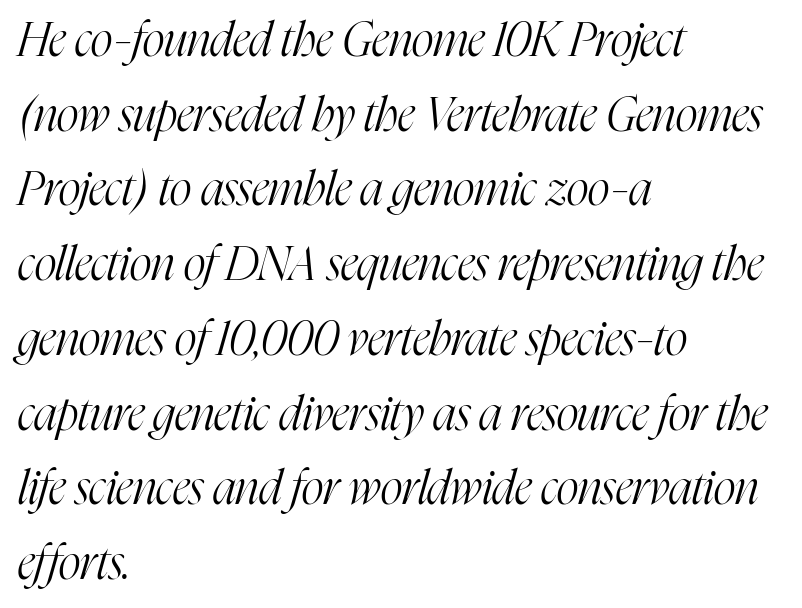
{"serif": "yes", "italic": "yes", "lean": "right", "slant_degrees": 16, "bold": "no", "weight": "light", "width": "condensed", "stroke_contrast": "high", "x_height": "medium", "monospaced": "no", "underline": "no", "align": "left", "line_spacing": "normal", "line_spacing_ratio": 1.59, "letter_spacing": "normal", "letter_spacing_em": 0.0, "glyph_px": 47}
